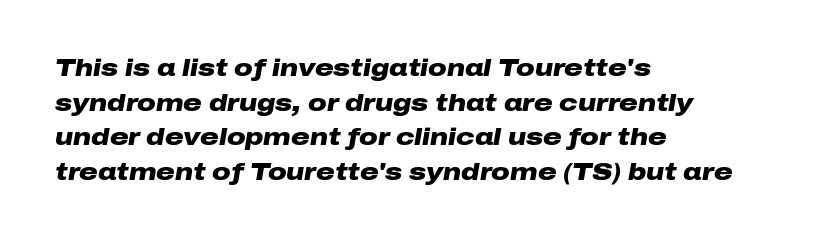
The paragraph shown leans on its left margin. The font's italic variant was chosen for this text. The passage shown is not underscored anywhere. In terms of leading, this rendering sits right in the middle.
